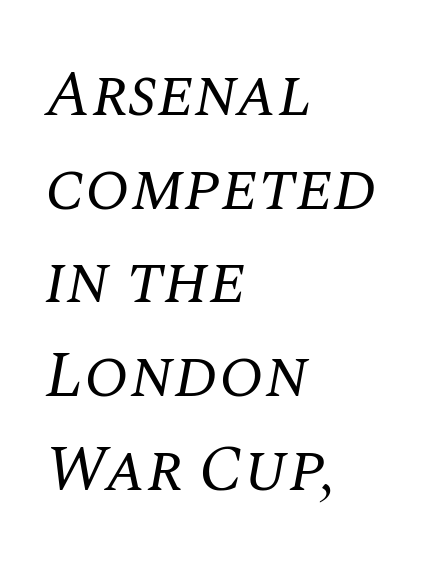
{"serif": "yes", "italic": "yes", "lean": "right", "slant_degrees": 10, "bold": "no", "weight": "regular", "width": "normal", "stroke_contrast": "medium", "x_height": "large", "monospaced": "no", "underline": "no", "align": "left", "line_spacing": "normal", "line_spacing_ratio": 1.42, "letter_spacing": "normal", "letter_spacing_em": 0.0, "glyph_px": 66}
